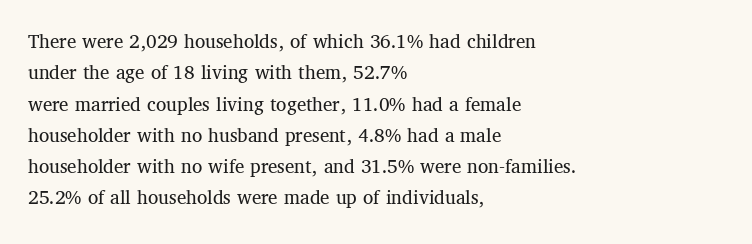
{"italic": "no", "bold": "no", "underline": "no", "align": "left", "line_spacing": "normal", "line_spacing_ratio": 1.49, "letter_spacing": "normal", "letter_spacing_em": 0.0, "glyph_px": 21}
